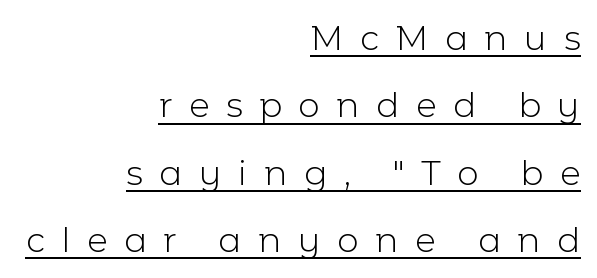
The image shows 34 px light sans-serif type, upright; set right-aligned, loose line spacing (1.98x), unusually wide letter spacing (+0.49 em), underlined; a medium x-height.
